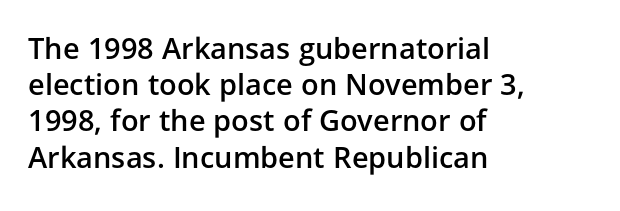
The image shows 29 px semibold sans-serif type, upright; set left-aligned, normal line spacing (1.25x), normal letter spacing, not underlined; low stroke contrast and a medium x-height.
